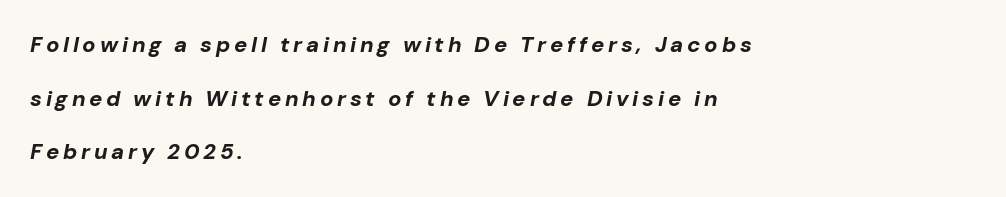
Q: Is the text bold? A: Yes.
Q: Is the text italic (slanted)? A: Yes, it leans right by about 10 degrees.
Q: Is the text underlined? A: No.
Q: How is the paragraph aligned? A: Left-aligned.
Q: Is the spacing between lines tight, normal or loose? A: Loose.
